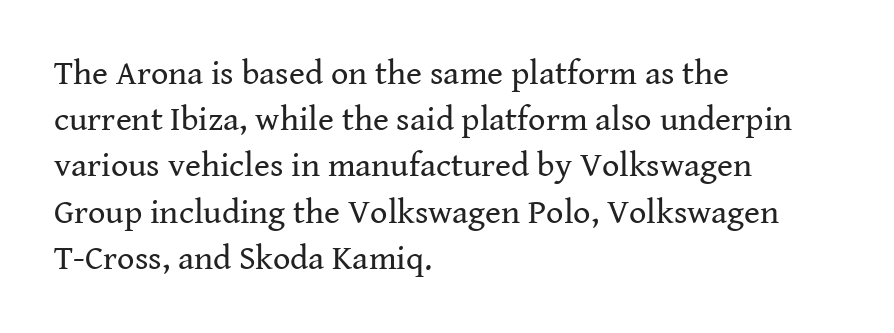
The image shows 34 px regular-weight serif type, upright; set left-aligned, normal line spacing (1.36x), normal letter spacing, not underlined; medium stroke contrast and a medium x-height.
